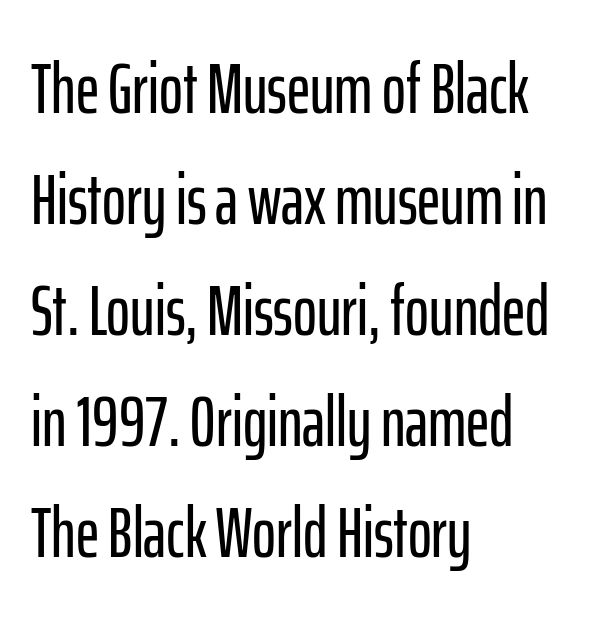
Q: Is the text italic (slanted)? A: No, it is upright.
Q: Is the typeface a serif or a sans-serif typeface? A: Sans-serif.
Q: Is the text underlined? A: No.
Q: How is the paragraph aligned? A: Left-aligned.
Q: Is the spacing between letters normal or unusually wide? A: Normal.
Q: Is the spacing between lines tight, normal or loose? A: Normal.
Q: Width (condensed, normal, or wide)? A: Condensed.
Q: Stroke contrast? A: Low.
Q: x-height? A: Medium.
Q: Monospaced? A: No.
